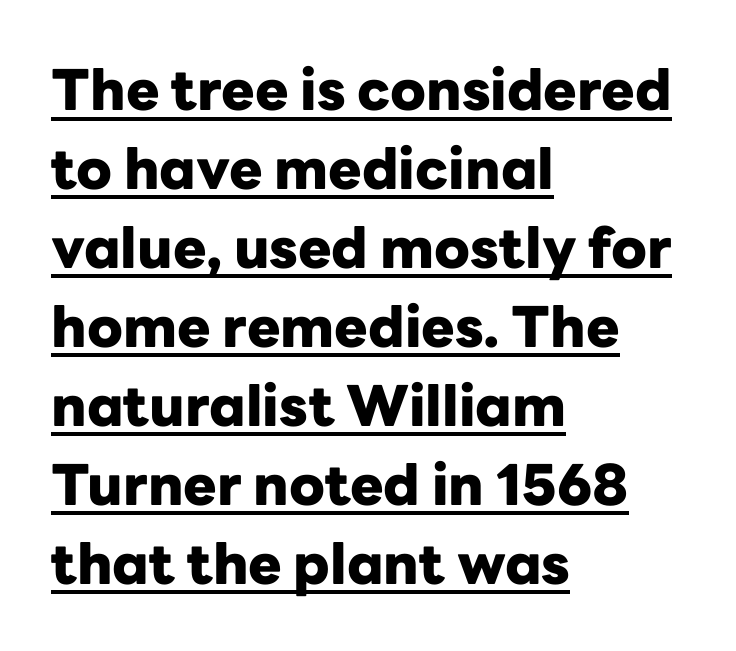
Q: Is the text bold? A: Yes.
Q: Is the text italic (slanted)? A: No, it is upright.
Q: Is the typeface a serif or a sans-serif typeface? A: Sans-serif.
Q: Is the text underlined? A: Yes.
Q: How is the paragraph aligned? A: Left-aligned.
Q: Is the spacing between letters normal or unusually wide? A: Normal.
Q: Is the spacing between lines tight, normal or loose? A: Normal.
Q: Width (condensed, normal, or wide)? A: Normal.
Q: Stroke contrast? A: Low.
Q: x-height? A: Medium.
Q: Monospaced? A: No.
